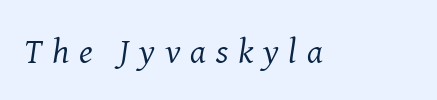
The designer went with a serif here, giving each stem small feet. Each stroke keeps to a modest, everyday thickness or less. The passage shown has open, widely tracked lettering throughout. A typesetter would call this proportional, since set widths differ per character. The baseline area is clear.
